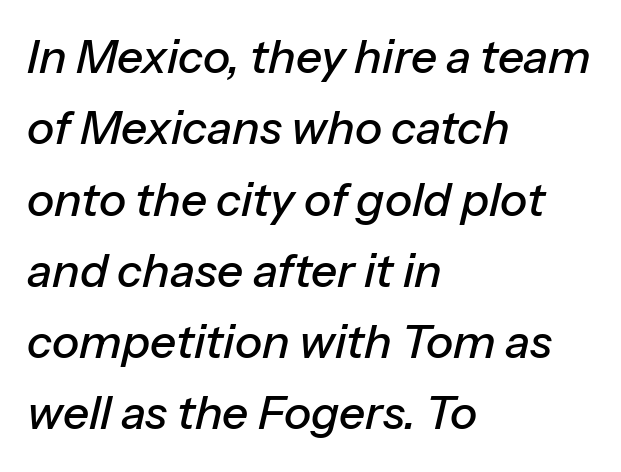
Q: Is the text italic (slanted)? A: Yes, it leans right by about 13 degrees.
Q: Is the text underlined? A: No.
Q: How is the paragraph aligned? A: Left-aligned.
Q: Is the spacing between letters normal or unusually wide? A: Normal.
Q: Is the spacing between lines tight, normal or loose? A: Normal.
Q: Width (condensed, normal, or wide)? A: Normal.
Q: Stroke contrast? A: Low.
Q: x-height? A: Medium.
Q: Monospaced? A: No.
